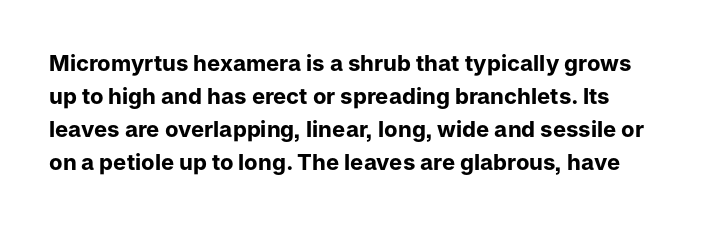
{"italic": "no", "bold": "yes", "underline": "no", "line_spacing": "normal", "line_spacing_ratio": 1.5, "letter_spacing": "normal", "letter_spacing_em": 0.0, "glyph_px": 22}
